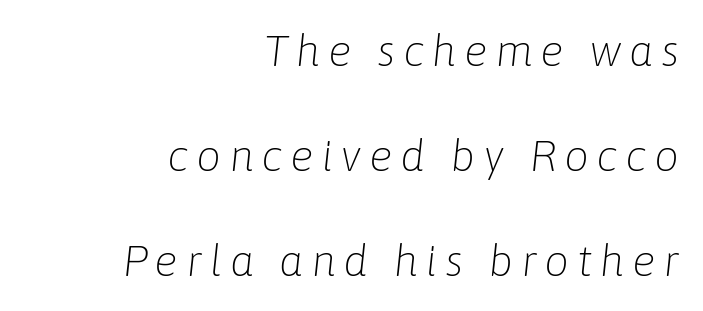
Q: Is the text bold? A: No.
Q: Is the text italic (slanted)? A: Yes, it leans right by about 6 degrees.
Q: Is the text underlined? A: No.
Q: How is the paragraph aligned? A: Right-aligned.
Q: Is the spacing between lines tight, normal or loose? A: Loose.
Q: Width (condensed, normal, or wide)? A: Normal.
Q: Stroke contrast? A: Low.
Q: x-height? A: Medium.
Q: Monospaced? A: No.
